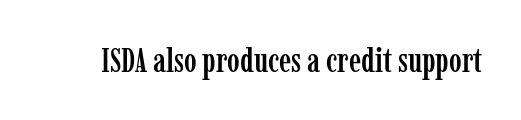
{"serif": "yes", "italic": "no", "width": "condensed", "stroke_contrast": "low", "x_height": "medium", "monospaced": "no", "underline": "no", "letter_spacing": "normal", "letter_spacing_em": 0.0, "glyph_px": 34}
